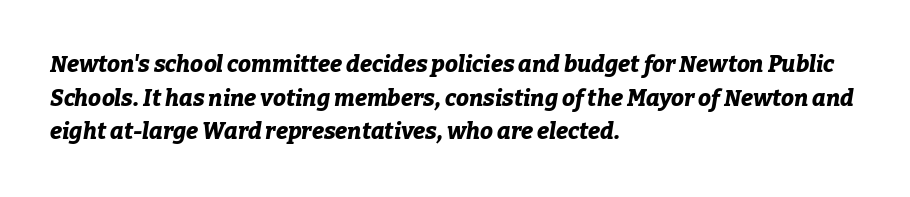
Q: Is the text bold? A: Yes.
Q: Is the text italic (slanted)? A: Yes, it leans right by about 9 degrees.
Q: Is the text underlined? A: No.
Q: How is the paragraph aligned? A: Left-aligned.
Q: Is the spacing between letters normal or unusually wide? A: Normal.
Q: Is the spacing between lines tight, normal or loose? A: Normal.
